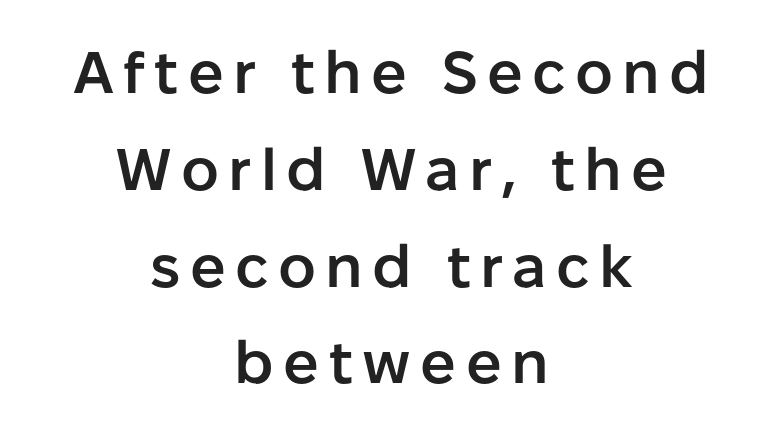
{"serif": "no", "italic": "no", "bold": "semi", "weight": "semibold", "width": "normal", "stroke_contrast": "low", "x_height": "medium", "monospaced": "no", "underline": "no", "align": "center", "line_spacing": "normal", "line_spacing_ratio": 1.64, "glyph_px": 59}
